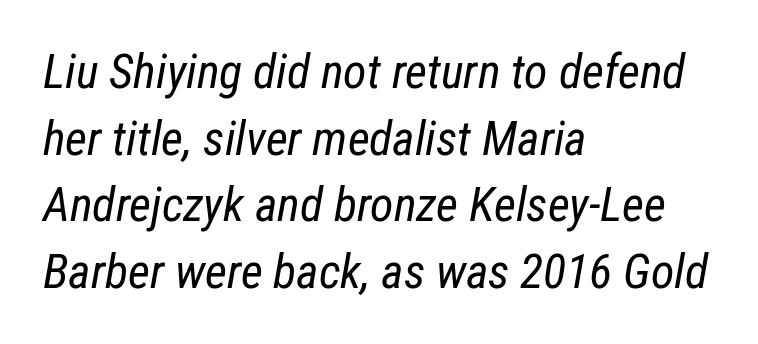
{"italic": "yes", "lean": "right", "slant_degrees": 12, "bold": "no", "weight": "regular", "width": "condensed", "stroke_contrast": "low", "x_height": "medium", "monospaced": "no", "underline": "no", "align": "left", "line_spacing": "normal", "line_spacing_ratio": 1.39, "letter_spacing": "normal", "letter_spacing_em": 0.0, "glyph_px": 48}
